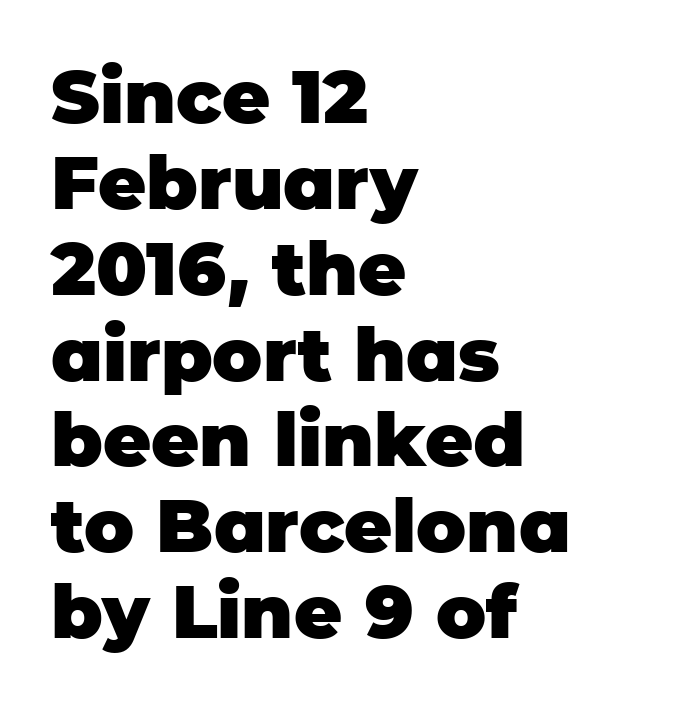
{"serif": "no", "italic": "no", "bold": "yes", "weight": "heavy", "width": "normal", "stroke_contrast": "low", "x_height": "large", "monospaced": "no", "underline": "no", "align": "left", "line_spacing_ratio": 1.16, "letter_spacing": "normal", "letter_spacing_em": 0.0, "glyph_px": 74}
